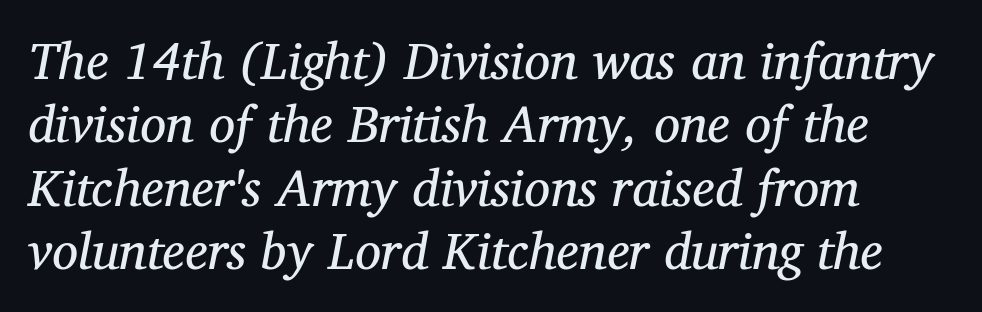
Q: Is the text bold? A: No.
Q: Is the text italic (slanted)? A: Yes, it leans right by about 12 degrees.
Q: Is the typeface a serif or a sans-serif typeface? A: Serif.
Q: Is the text underlined? A: No.
Q: How is the paragraph aligned? A: Left-aligned.
Q: Is the spacing between letters normal or unusually wide? A: Normal.
Q: Width (condensed, normal, or wide)? A: Normal.
Q: Stroke contrast? A: Medium.
Q: x-height? A: Medium.
Q: Monospaced? A: No.
